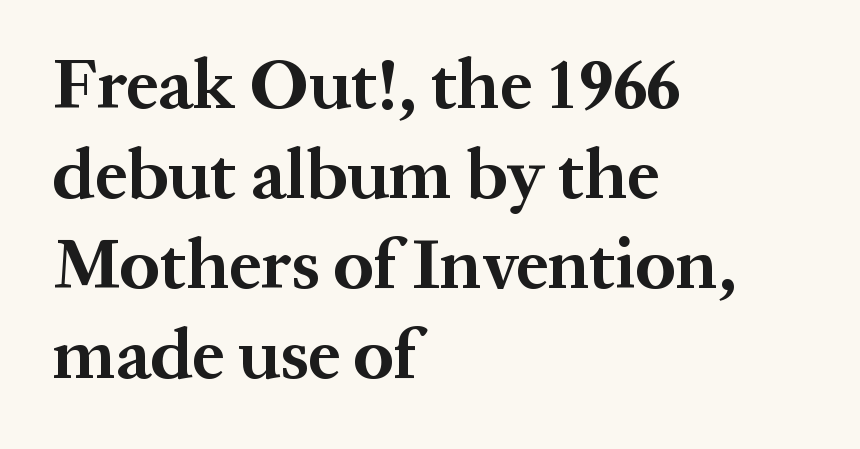
To sum up the face: it has serifs. No italicization has been applied; the sample stays upright. Tracking here is standard; glyphs follow each other at the usual distance. Letters rest on an invisible, unmarked baseline.
